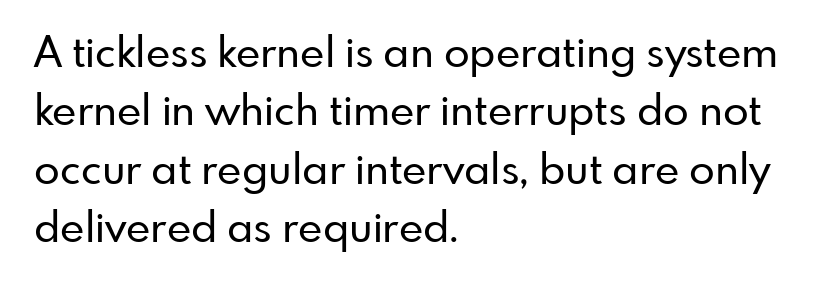
Q: Is the text italic (slanted)? A: No, it is upright.
Q: Is the typeface a serif or a sans-serif typeface? A: Sans-serif.
Q: Is the text underlined? A: No.
Q: How is the paragraph aligned? A: Left-aligned.
Q: Is the spacing between letters normal or unusually wide? A: Normal.
Q: Is the spacing between lines tight, normal or loose? A: Normal.
Q: Width (condensed, normal, or wide)? A: Normal.
Q: Stroke contrast? A: Low.
Q: x-height? A: Small.
Q: Monospaced? A: No.
